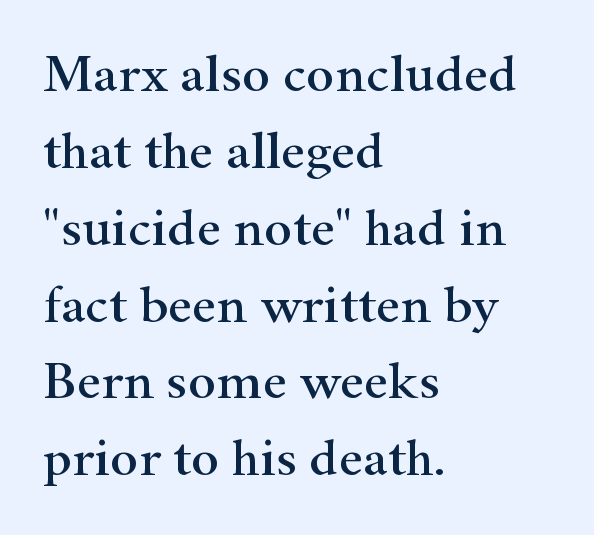
Q: Is the text italic (slanted)? A: No, it is upright.
Q: Is the typeface a serif or a sans-serif typeface? A: Serif.
Q: Is the text underlined? A: No.
Q: How is the paragraph aligned? A: Left-aligned.
Q: Is the spacing between letters normal or unusually wide? A: Normal.
Q: Is the spacing between lines tight, normal or loose? A: Normal.
Q: Width (condensed, normal, or wide)? A: Wide.
Q: Stroke contrast? A: High.
Q: x-height? A: Small.
Q: Monospaced? A: No.
